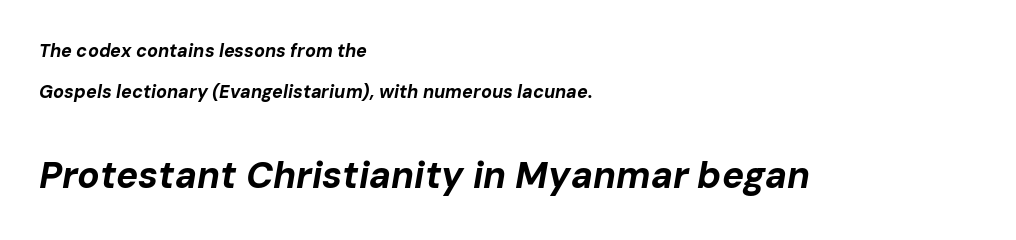
{"italic": "yes", "lean": "right", "slant_degrees": 10, "bold": "yes", "weight": "bold", "width": "normal", "stroke_contrast": "low", "x_height": "medium", "monospaced": "no", "underline": "no", "align": "left", "line_spacing": "loose", "line_spacing_ratio": 2.29, "letter_spacing": "normal", "letter_spacing_em": 0.0, "larger_block": "second", "size_ratio": 2.06, "glyph_px": 37}
